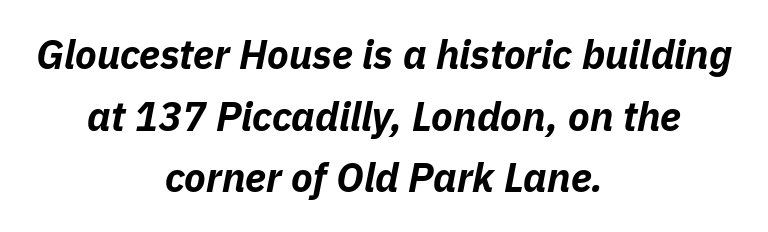
Think of a printed novel: that variable character pitch is what you see here. The characters look thick and weighty, a clear bold. Designer's note — italics engaged. Decoration check: the copy has no underline. A student would call this center alignment; a typographer would say set centered. The lines sit at an ordinary, default distance from one another.
